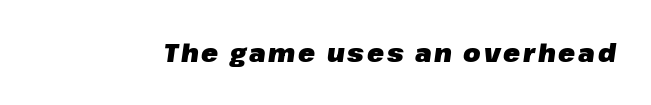
{"italic": "yes", "lean": "right", "slant_degrees": 8, "bold": "yes", "underline": "no", "glyph_px": 25}
